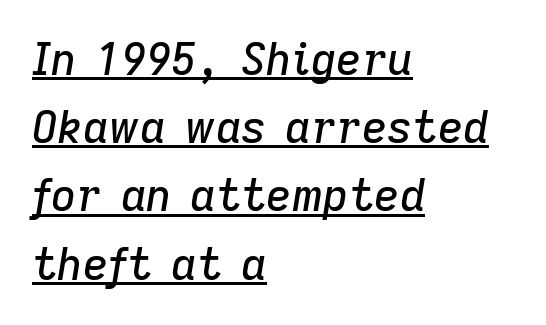
{"italic": "yes", "lean": "right", "slant_degrees": 9, "width": "normal", "stroke_contrast": "low", "x_height": "medium", "monospaced": "no", "underline": "yes", "align": "left", "line_spacing": "normal", "line_spacing_ratio": 1.55, "letter_spacing": "normal", "letter_spacing_em": 0.0, "glyph_px": 44}
